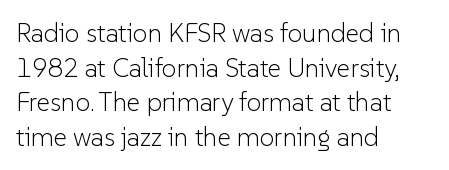
Q: Is the text bold? A: No.
Q: Is the text italic (slanted)? A: No, it is upright.
Q: Is the text underlined? A: No.
Q: How is the paragraph aligned? A: Left-aligned.
Q: Is the spacing between letters normal or unusually wide? A: Normal.
Q: Is the spacing between lines tight, normal or loose? A: Normal.
